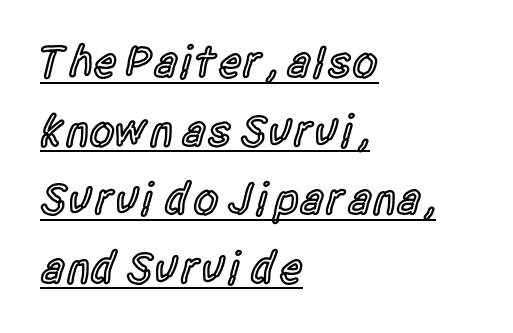
{"serif": "no", "bold": "semi", "weight": "semibold", "width": "condensed", "x_height": "large", "monospaced": "no", "underline": "yes", "align": "left", "line_spacing": "normal", "line_spacing_ratio": 1.49, "letter_spacing": "normal", "letter_spacing_em": 0.0, "glyph_px": 46}
